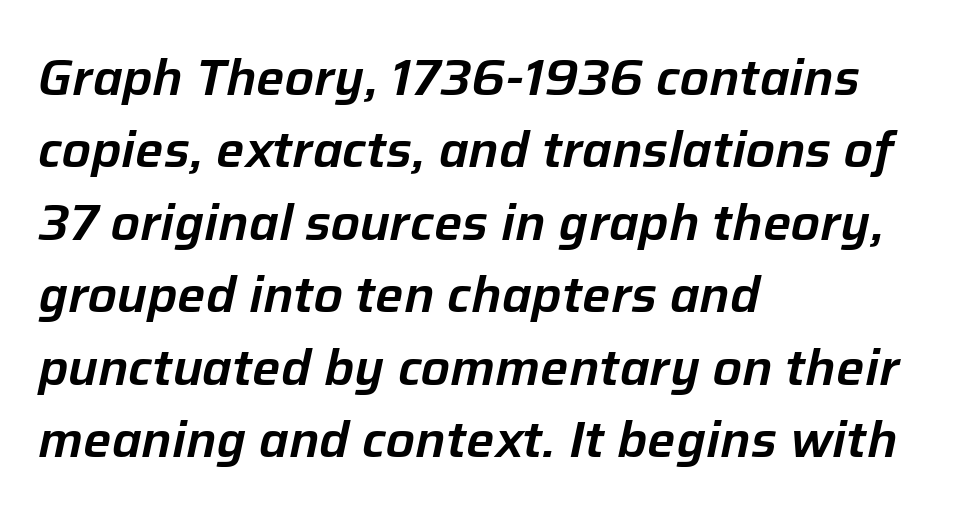
{"italic": "yes", "lean": "right", "slant_degrees": 12, "width": "normal", "stroke_contrast": "low", "x_height": "medium", "monospaced": "no", "underline": "no", "align": "left", "line_spacing": "normal", "line_spacing_ratio": 1.45, "letter_spacing": "normal", "letter_spacing_em": 0.0, "glyph_px": 50}
